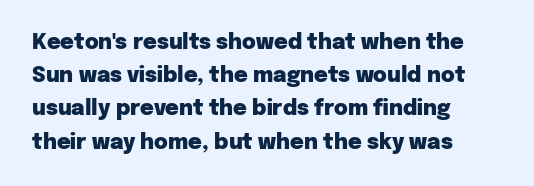
Q: Is the text bold? A: Yes.
Q: Is the text italic (slanted)? A: No, it is upright.
Q: Is the text underlined? A: No.
Q: How is the paragraph aligned? A: Left-aligned.
Q: Is the spacing between letters normal or unusually wide? A: Normal.
Q: Is the spacing between lines tight, normal or loose? A: Normal.
